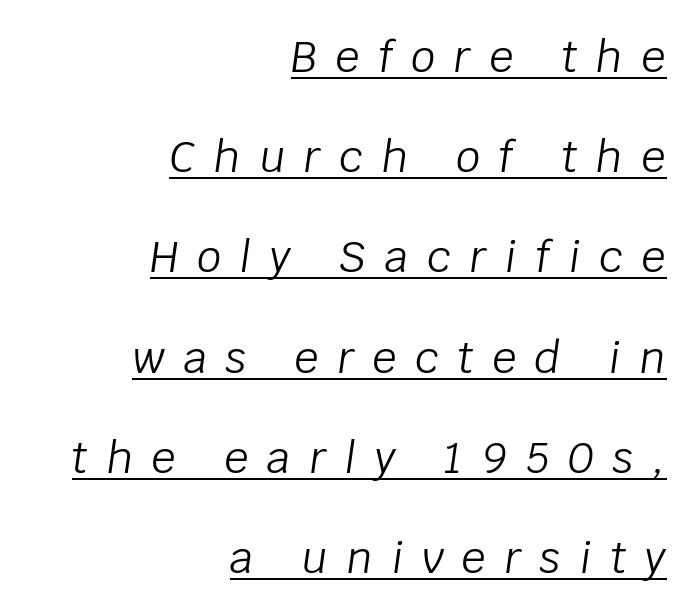
This block would shrink considerably if given ordinary leading; it's expanded now. The typography opts for an oblique posture over an upright one. Has an underline been added? It has. Teacher's note: observe the even right margin — that is flush-right alignment. The letters advance in unequal steps, a hallmark of proportional type. The weight would be labelled regular, book, light, or lighter still.
